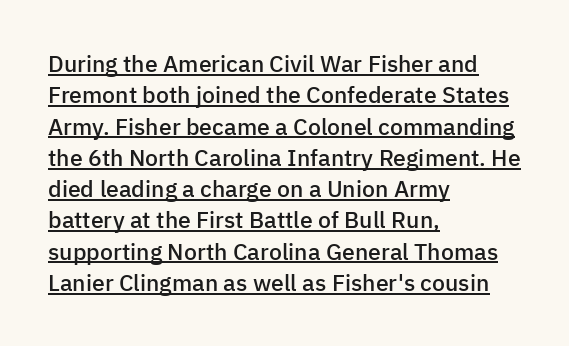
{"italic": "no", "bold": "semi", "underline": "yes", "align": "left", "line_spacing": "normal", "line_spacing_ratio": 1.36, "letter_spacing": "normal", "letter_spacing_em": 0.0, "glyph_px": 23}
